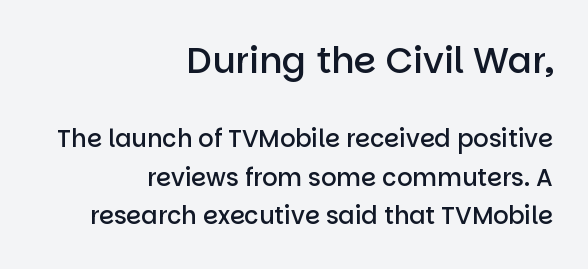
{"serif": "no", "italic": "no", "bold": "semi", "weight": "semibold", "width": "normal", "stroke_contrast": "low", "x_height": "large", "monospaced": "no", "underline": "no", "align": "right", "line_spacing": "normal", "line_spacing_ratio": 1.6, "letter_spacing": "normal", "letter_spacing_em": 0.0, "larger_block": "first", "size_ratio": 1.5, "glyph_px": 36}
